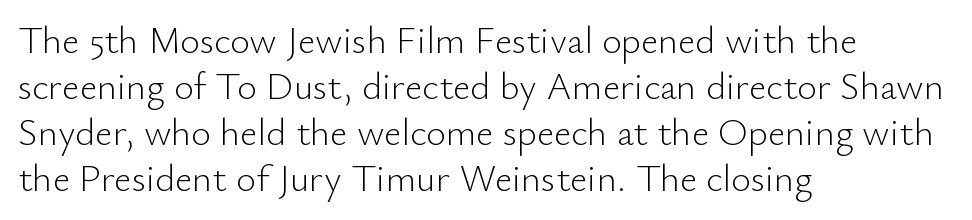
Q: Is the text bold? A: No.
Q: Is the text italic (slanted)? A: No, it is upright.
Q: Is the typeface a serif or a sans-serif typeface? A: Sans-serif.
Q: Is the text underlined? A: No.
Q: How is the paragraph aligned? A: Left-aligned.
Q: Is the spacing between letters normal or unusually wide? A: Normal.
Q: Width (condensed, normal, or wide)? A: Normal.
Q: Stroke contrast? A: Low.
Q: x-height? A: Small.
Q: Monospaced? A: No.
